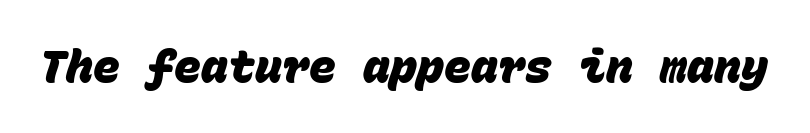
Q: Is the text bold? A: Yes.
Q: Is the typeface a serif or a sans-serif typeface? A: Sans-serif.
Q: Is the text underlined? A: No.
Q: Is the spacing between letters normal or unusually wide? A: Normal.
Q: Width (condensed, normal, or wide)? A: Normal.
Q: Stroke contrast? A: Low.
Q: x-height? A: Large.
Q: Monospaced? A: Yes.
